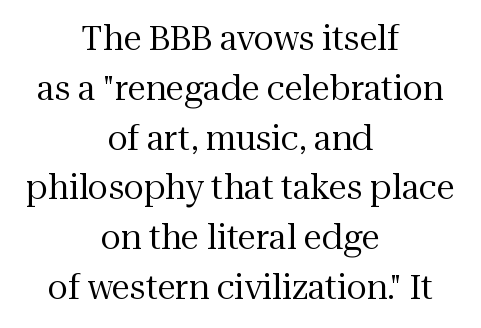
{"serif": "yes", "italic": "no", "bold": "no", "weight": "regular", "width": "normal", "stroke_contrast": "medium", "x_height": "medium", "monospaced": "no", "underline": "no", "align": "center", "line_spacing": "normal", "line_spacing_ratio": 1.51, "letter_spacing": "normal", "letter_spacing_em": 0.0, "glyph_px": 33}
